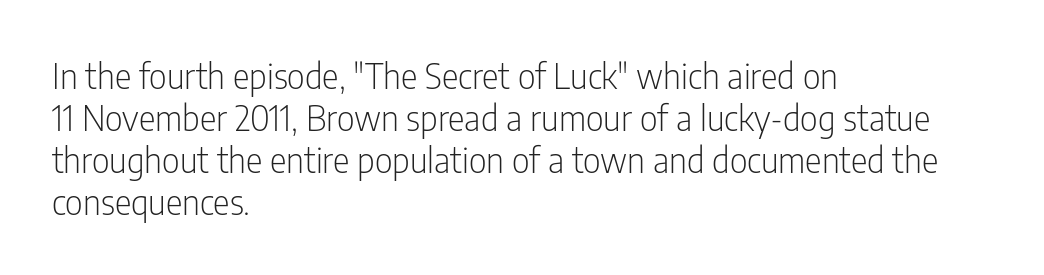
{"serif": "no", "italic": "no", "bold": "no", "weight": "light", "width": "condensed", "stroke_contrast": "low", "x_height": "medium", "monospaced": "no", "underline": "no", "align": "left", "line_spacing_ratio": 1.2, "letter_spacing": "normal", "letter_spacing_em": 0.0, "glyph_px": 35}
